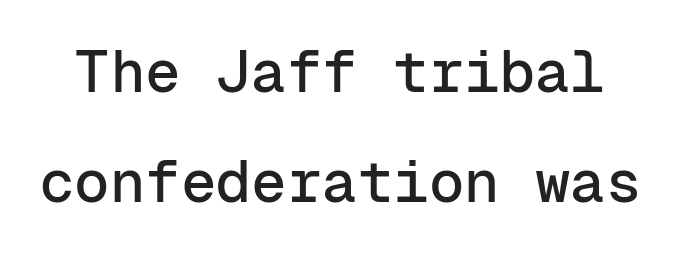
Q: Is the text italic (slanted)? A: No, it is upright.
Q: Is the typeface a serif or a sans-serif typeface? A: Sans-serif.
Q: Is the text underlined? A: No.
Q: Is the spacing between letters normal or unusually wide? A: Normal.
Q: Width (condensed, normal, or wide)? A: Normal.
Q: Stroke contrast? A: Low.
Q: x-height? A: Medium.
Q: Monospaced? A: Yes.
